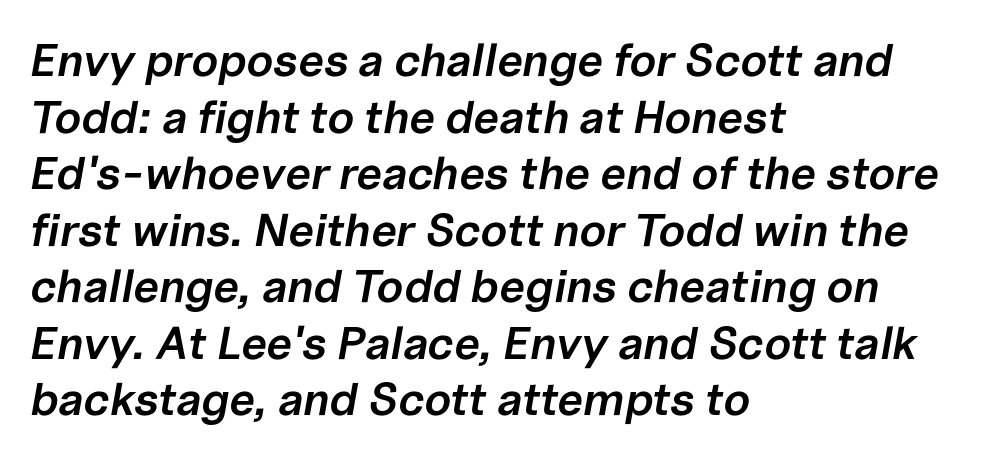
The image shows 46 px semibold type, italic (leaning right); set left-aligned, line spacing 1.23x, normal letter spacing, not underlined; low stroke contrast and a medium x-height.
